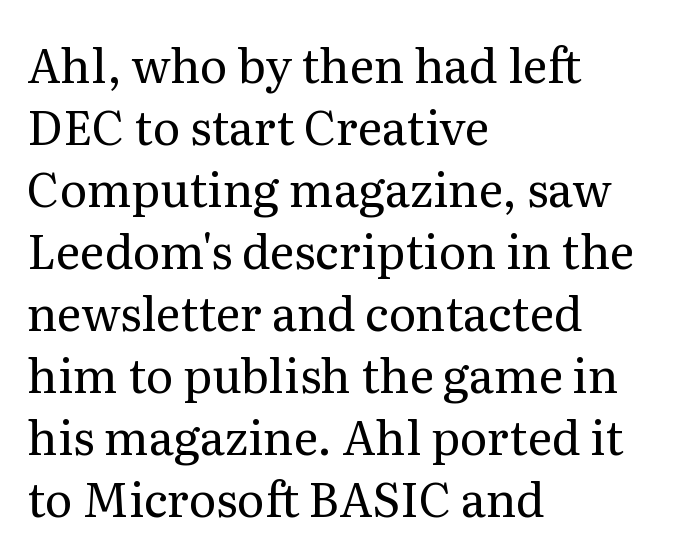
Q: Is the text bold? A: No.
Q: Is the text italic (slanted)? A: No, it is upright.
Q: Is the typeface a serif or a sans-serif typeface? A: Serif.
Q: Is the text underlined? A: No.
Q: How is the paragraph aligned? A: Left-aligned.
Q: Is the spacing between letters normal or unusually wide? A: Normal.
Q: Is the spacing between lines tight, normal or loose? A: Normal.
Q: Width (condensed, normal, or wide)? A: Normal.
Q: Stroke contrast? A: Medium.
Q: x-height? A: Medium.
Q: Monospaced? A: No.
